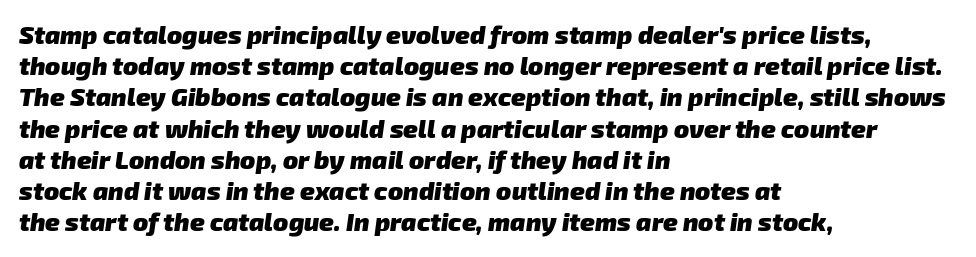
{"bold": "yes", "underline": "no", "align": "left", "line_spacing": "normal", "line_spacing_ratio": 1.25, "letter_spacing": "normal", "letter_spacing_em": 0.0, "glyph_px": 25}
